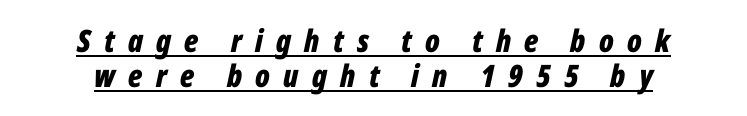
Q: Is the text bold? A: Yes.
Q: Is the text italic (slanted)? A: Yes, it leans right by about 12 degrees.
Q: Is the text underlined? A: Yes.
Q: How is the paragraph aligned? A: Centered.
Q: Is the spacing between letters normal or unusually wide? A: Unusually wide.
Q: Is the spacing between lines tight, normal or loose? A: Tight.
Q: Width (condensed, normal, or wide)? A: Condensed.
Q: Stroke contrast? A: Low.
Q: x-height? A: Medium.
Q: Monospaced? A: No.
